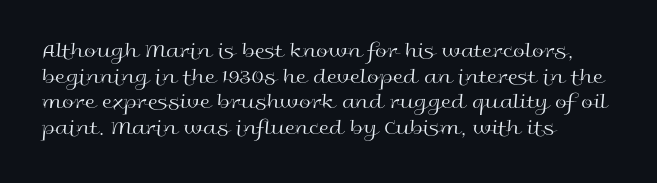
The image shows 21 px text type, upright; set left-aligned, line spacing 1.22x, normal letter spacing, not underlined.
